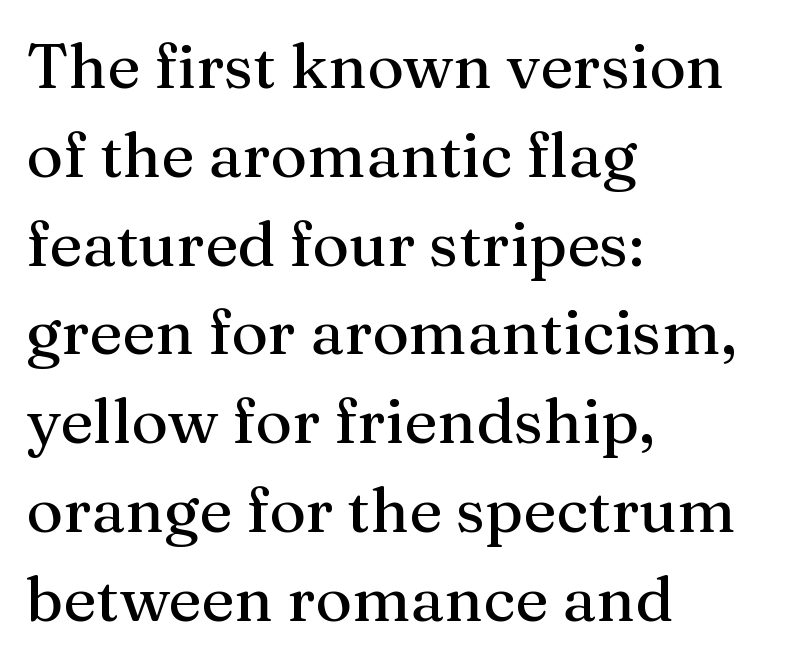
When letters stand straight like this, we call the style roman or upright. Honestly, the letter spacing is just normal — you wouldn't notice it. Rows of type keep a routine distance in the vertical direction. You can tell from the footed stems that serif type was used. Casual observation: everything's shoved over to the left. Descenders hang freely into open space.
